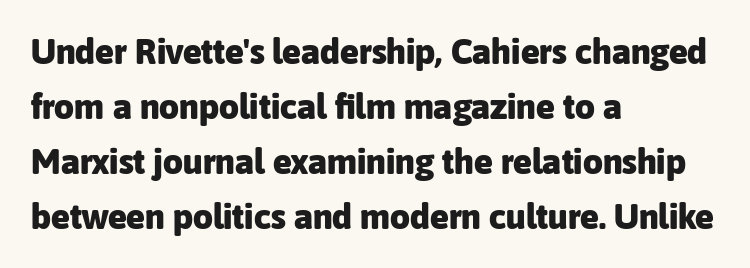
The image shows 35 px heavy sans-serif type, upright; set left-aligned, normal line spacing (1.57x), normal letter spacing, not underlined; low stroke contrast and a medium x-height.
